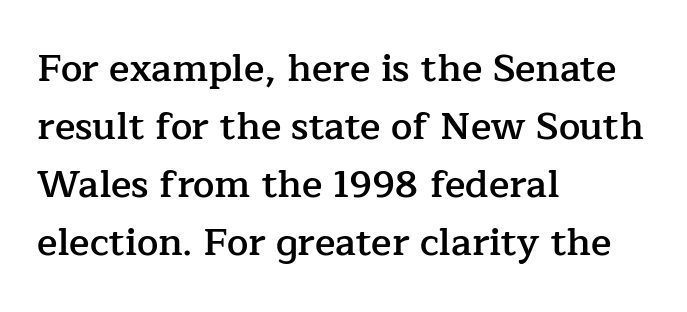
The image shows 38 px semibold serif type, upright; set left-aligned, normal line spacing (1.53x), normal letter spacing, not underlined; low stroke contrast and a medium x-height.
